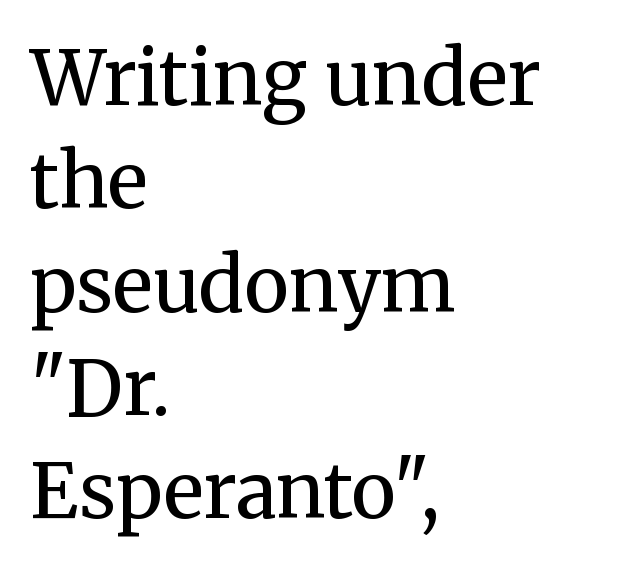
{"serif": "yes", "italic": "no", "bold": "no", "weight": "regular", "width": "normal", "stroke_contrast": "medium", "x_height": "medium", "monospaced": "no", "underline": "no", "align": "left", "line_spacing": "normal", "line_spacing_ratio": 1.36, "letter_spacing": "normal", "letter_spacing_em": 0.0, "glyph_px": 76}
